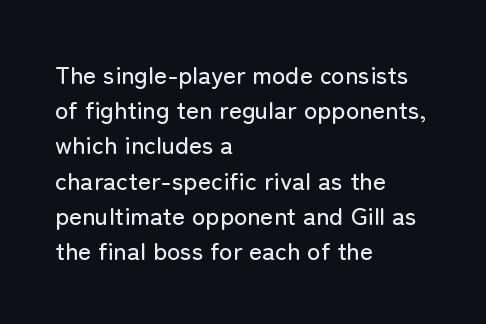
{"italic": "no", "underline": "no", "align": "left", "line_spacing": "normal", "line_spacing_ratio": 1.41, "letter_spacing": "normal", "letter_spacing_em": 0.0, "glyph_px": 25}
